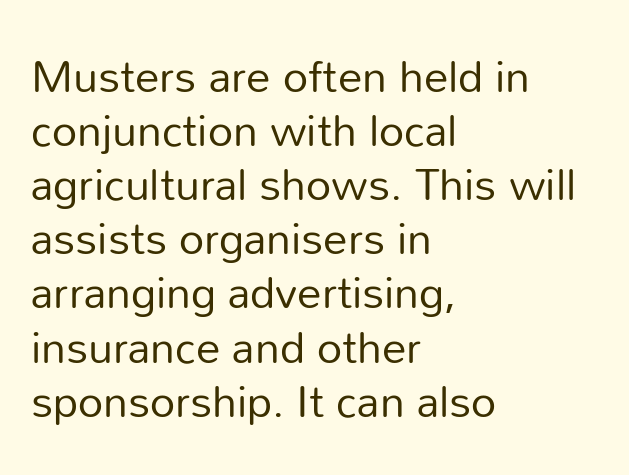
Caption: multi-line text, flush left, ragged right. The rendering uses natural spacing where letterforms have individual widths. Every character sits straight up, as roman type does. Rule under the text: the space is simply empty. Check where the strokes stop: nothing finishes them off — pure sans.
